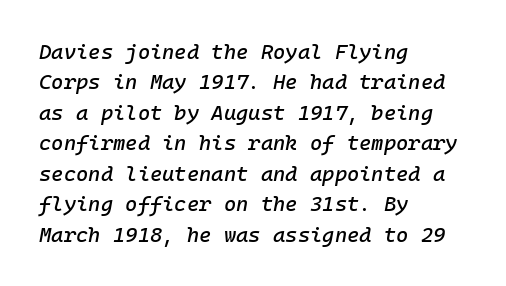
{"italic": "yes", "lean": "right", "slant_degrees": 10, "underline": "no", "align": "left", "line_spacing": "normal", "line_spacing_ratio": 1.45, "letter_spacing": "normal", "letter_spacing_em": 0.0, "glyph_px": 21}
